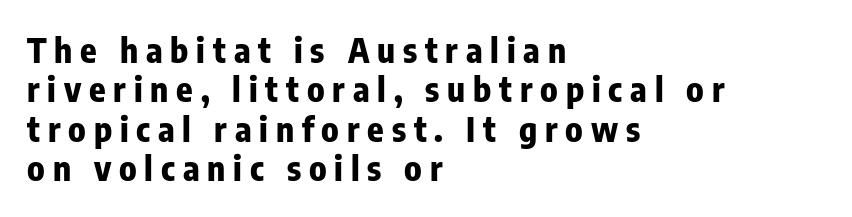
{"serif": "no", "italic": "no", "bold": "yes", "weight": "bold", "width": "condensed", "stroke_contrast": "low", "x_height": "medium", "monospaced": "no", "underline": "no", "align": "left", "line_spacing_ratio": 1.16, "letter_spacing": "wide", "letter_spacing_em": 0.23, "glyph_px": 34}
